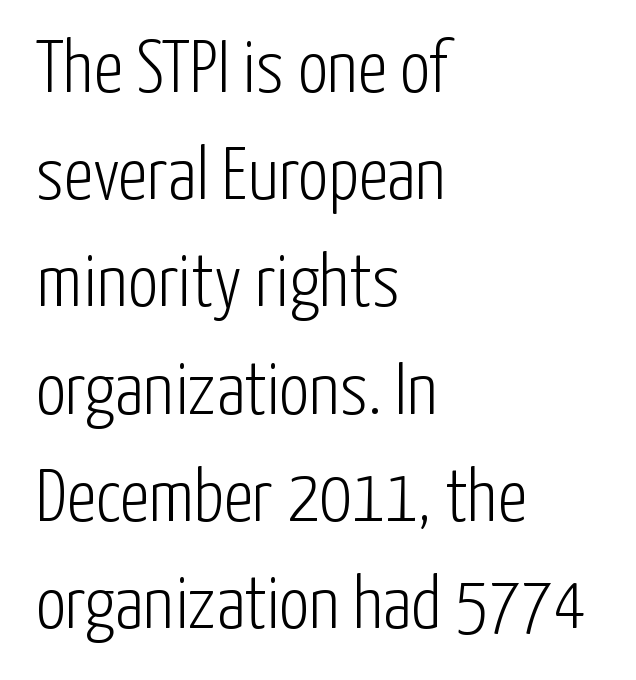
{"serif": "no", "italic": "no", "bold": "no", "weight": "light", "width": "condensed", "stroke_contrast": "low", "x_height": "medium", "monospaced": "no", "underline": "no", "align": "left", "line_spacing": "normal", "line_spacing_ratio": 1.43, "letter_spacing": "normal", "letter_spacing_em": 0.0, "glyph_px": 75}
